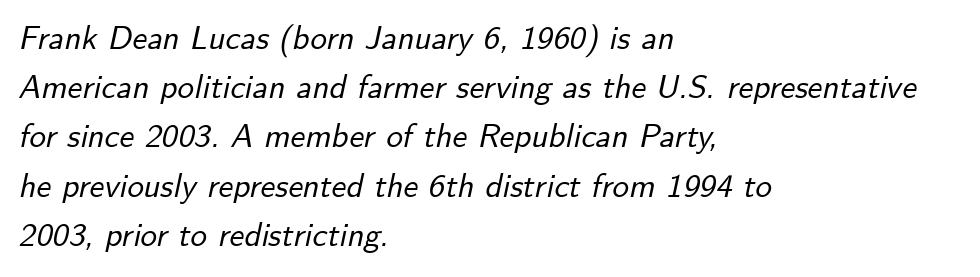
The image shows 33 px text type, italic (leaning right); set left-aligned, normal line spacing (1.49x), normal letter spacing, not underlined; low stroke contrast and a small x-height.
